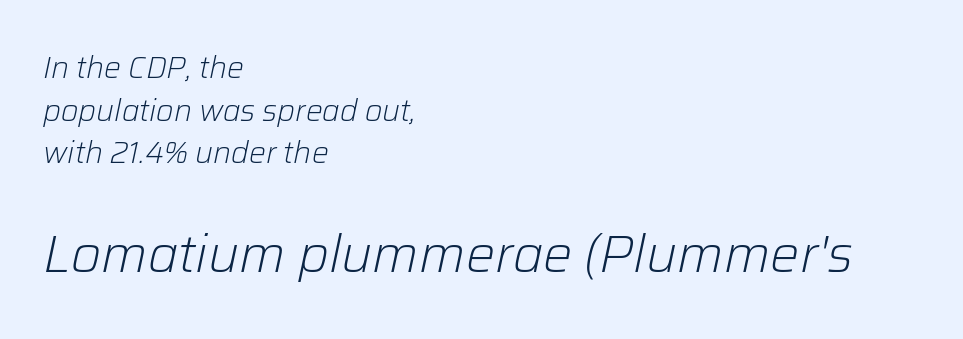
Q: Is the text bold? A: No.
Q: Is the text italic (slanted)? A: Yes, it leans right by about 12 degrees.
Q: Is the text underlined? A: No.
Q: How is the paragraph aligned? A: Left-aligned.
Q: Is the spacing between letters normal or unusually wide? A: Normal.
Q: Is the spacing between lines tight, normal or loose? A: Normal.
Q: Which block of text is set in a larger size, the first (top) or the second (bottom)? A: The second (bottom) one.
Q: Width (condensed, normal, or wide)? A: Normal.
Q: Stroke contrast? A: Low.
Q: x-height? A: Medium.
Q: Monospaced? A: No.
